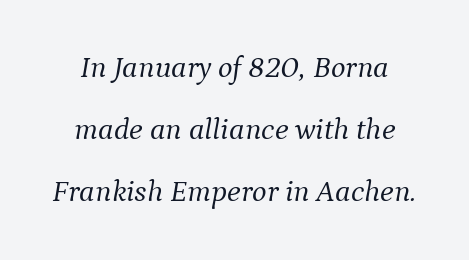
The image shows 31 px light serif type, italic (leaning right); set loose line spacing (2.0x), normal letter spacing, not underlined; medium stroke contrast and a medium x-height.
